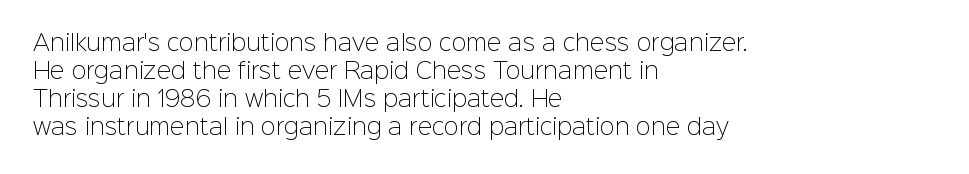
The image shows 22 px text type, upright; set left-aligned, normal line spacing (1.28x), normal letter spacing, not underlined.
